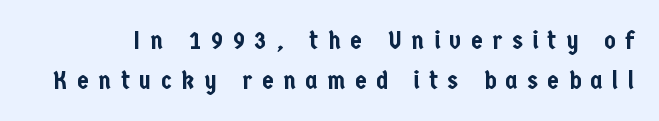
Q: Is the text italic (slanted)? A: No, it is upright.
Q: Is the text underlined? A: No.
Q: Is the spacing between letters normal or unusually wide? A: Unusually wide.
Q: Is the spacing between lines tight, normal or loose? A: Normal.
